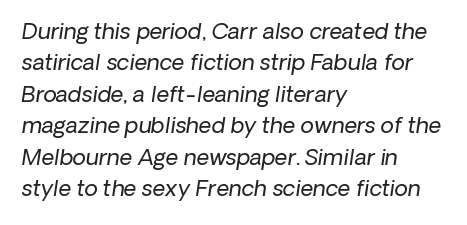
The image shows 22 px text type, italic (leaning right); set left-aligned, normal line spacing (1.43x), normal letter spacing, not underlined.
